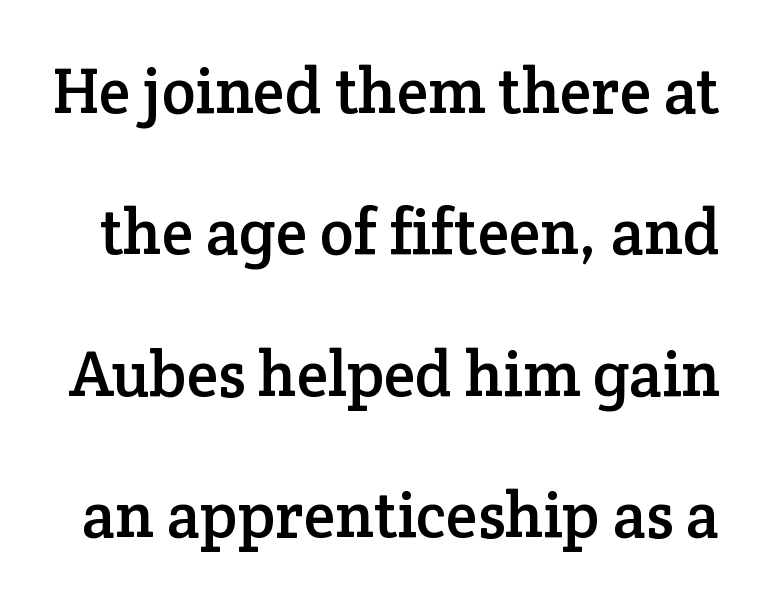
You could fit nearly another row in the gap between these rows. Each letter keeps its own natural width here, so spacing adapts to shape. In terms of letterspacing, this is plain default setting. Typographically, this falls in the serif category.
